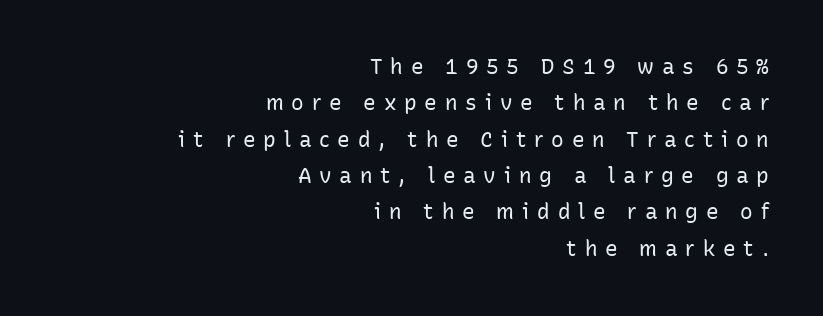
The letterforms stand isolated, each surrounded by extra space. A clean baseline with only descenders dipping below it. Reading down the block, your eye finds every line finishing at a fixed right position. Is the stroke heavy? The answer is a plain regular-or-lighter. Rendered with straight, roman letterforms.
